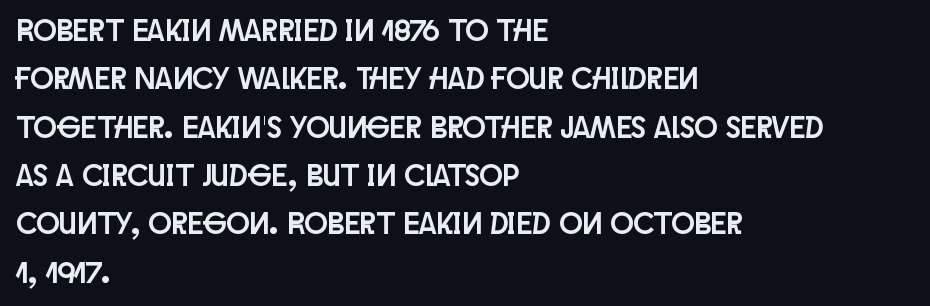
The image shows 31 px condensed sans-serif type, upright; set left-aligned, normal line spacing (1.56x), normal letter spacing, not underlined; low stroke contrast and a large x-height.
